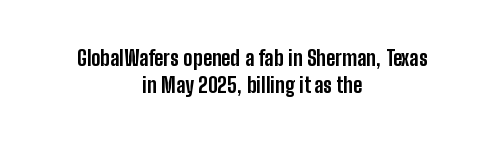
Bare-footed words on every line. The line-height multiplier appears to be the usual default. The gaps between neighbouring characters are ordinary and unremarkable. The typesetting leans heavy: a genuine bold. Casual observation: everything's sitting right in the middle. No italicization has been applied; the sample stays upright.
